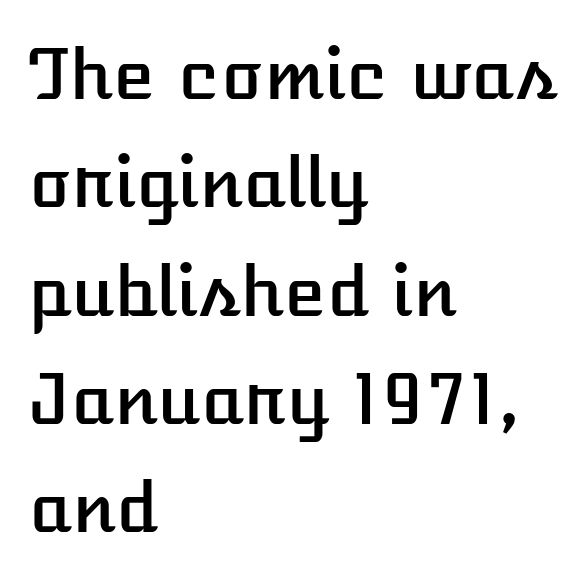
The image shows 69 px text type, upright; set left-aligned, normal line spacing (1.57x), normal letter spacing, not underlined; low stroke contrast and a medium x-height.
